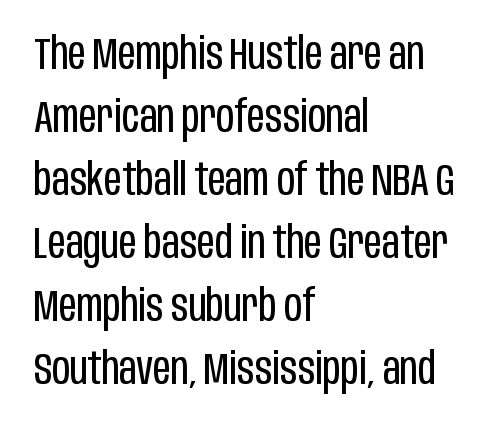
Q: Is the text bold? A: No.
Q: Is the text italic (slanted)? A: No, it is upright.
Q: Is the typeface a serif or a sans-serif typeface? A: Sans-serif.
Q: Is the text underlined? A: No.
Q: How is the paragraph aligned? A: Left-aligned.
Q: Is the spacing between letters normal or unusually wide? A: Normal.
Q: Is the spacing between lines tight, normal or loose? A: Normal.
Q: Width (condensed, normal, or wide)? A: Condensed.
Q: Stroke contrast? A: Low.
Q: x-height? A: Large.
Q: Monospaced? A: No.
